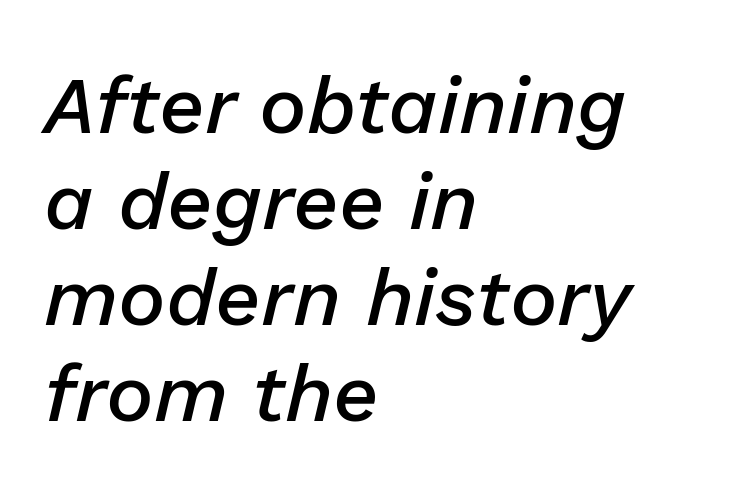
Honestly, the letter spacing is just normal — you wouldn't notice it. The zone under the glyphs is completely vacant. Do the characters align in a grid? No, the font is proportional. Left-aligned paragraph, ragged on the right. There's an unmistakable incline to the writing here.
